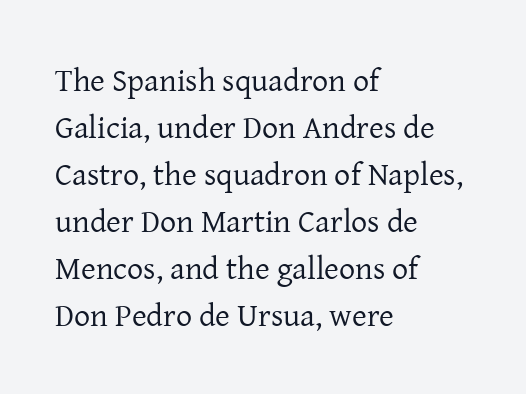
Q: Is the text bold? A: No.
Q: Is the text italic (slanted)? A: No, it is upright.
Q: Is the typeface a serif or a sans-serif typeface? A: Serif.
Q: Is the text underlined? A: No.
Q: How is the paragraph aligned? A: Left-aligned.
Q: Is the spacing between letters normal or unusually wide? A: Normal.
Q: Is the spacing between lines tight, normal or loose? A: Normal.
Q: Width (condensed, normal, or wide)? A: Normal.
Q: Stroke contrast? A: Low.
Q: x-height? A: Medium.
Q: Monospaced? A: No.
